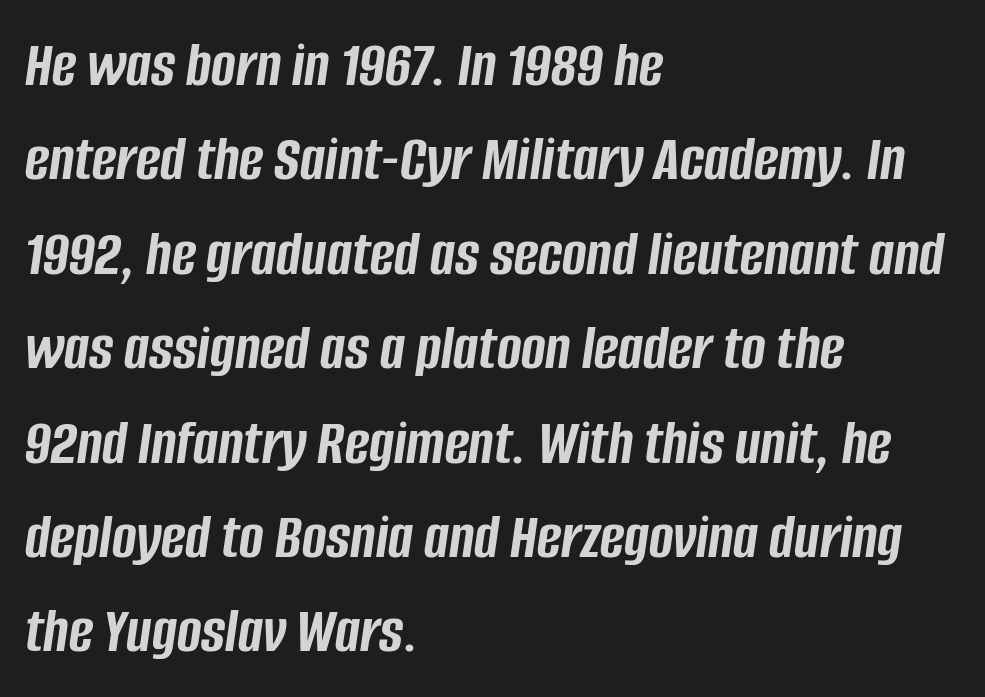
The image shows 66 px semibold, condensed type, italic (leaning right); set left-aligned, normal line spacing (1.43x), normal letter spacing, not underlined; low stroke contrast and a large x-height.
